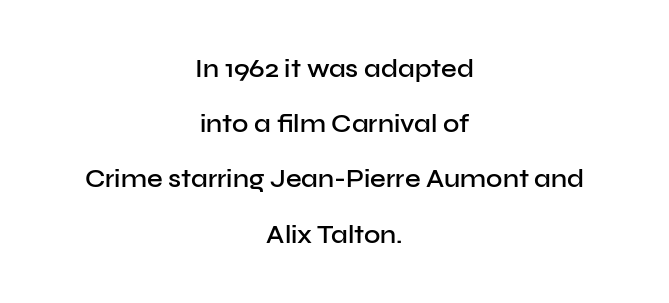
This is the regular roman posture of the typeface. Moderately thickened strokes mark this as semibold type. Decoration check: the copy has no underline. In terms of letterspacing, this is plain default setting. Interline gaps are noticeably wide in this sample. The setting favours the middle, as headings and verse often do.
